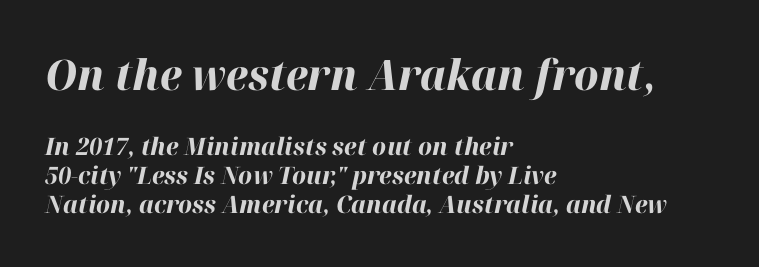
{"italic": "yes", "lean": "right", "slant_degrees": 12, "bold": "yes", "weight": "bold", "width": "normal", "stroke_contrast": "high", "x_height": "medium", "monospaced": "no", "underline": "no", "align": "left", "line_spacing_ratio": 1.21, "letter_spacing": "normal", "letter_spacing_em": 0.0, "larger_block": "first", "size_ratio": 1.75, "glyph_px": 42}
